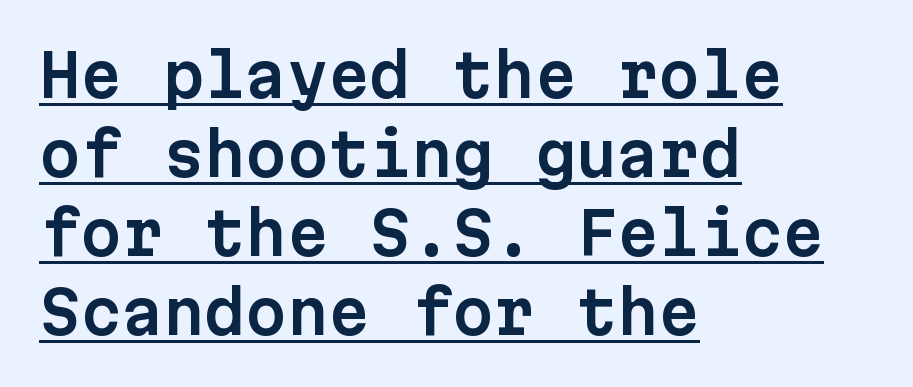
Q: Is the text italic (slanted)? A: No, it is upright.
Q: Is the typeface a serif or a sans-serif typeface? A: Sans-serif.
Q: Is the text underlined? A: Yes.
Q: How is the paragraph aligned? A: Left-aligned.
Q: Is the spacing between letters normal or unusually wide? A: Normal.
Q: Is the spacing between lines tight, normal or loose? A: Normal.
Q: Width (condensed, normal, or wide)? A: Normal.
Q: Stroke contrast? A: Low.
Q: x-height? A: Medium.
Q: Monospaced? A: Yes.
